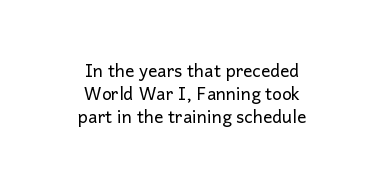
Q: Is the text bold? A: No.
Q: Is the text italic (slanted)? A: No, it is upright.
Q: Is the text underlined? A: No.
Q: How is the paragraph aligned? A: Centered.
Q: Is the spacing between letters normal or unusually wide? A: Normal.
Q: Is the spacing between lines tight, normal or loose? A: Tight.
